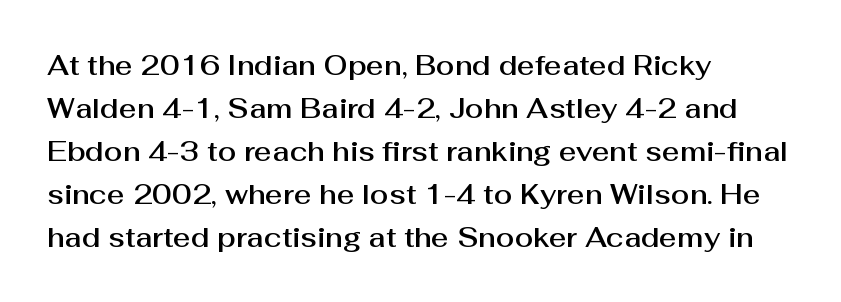
{"italic": "no", "underline": "no", "align": "left", "line_spacing": "normal", "line_spacing_ratio": 1.59, "letter_spacing": "normal", "letter_spacing_em": 0.0, "glyph_px": 27}
